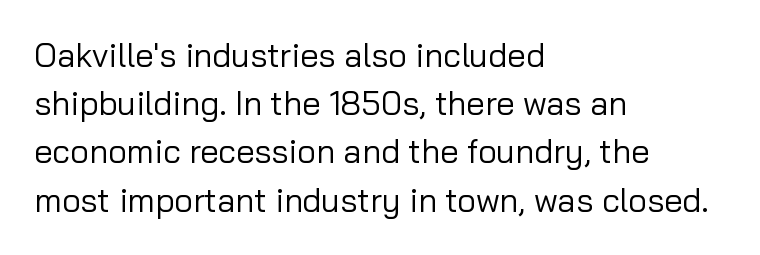
Q: Is the text bold? A: No.
Q: Is the text italic (slanted)? A: No, it is upright.
Q: Is the typeface a serif or a sans-serif typeface? A: Sans-serif.
Q: Is the text underlined? A: No.
Q: How is the paragraph aligned? A: Left-aligned.
Q: Is the spacing between letters normal or unusually wide? A: Normal.
Q: Is the spacing between lines tight, normal or loose? A: Normal.
Q: Width (condensed, normal, or wide)? A: Normal.
Q: Stroke contrast? A: Low.
Q: x-height? A: Medium.
Q: Monospaced? A: No.
